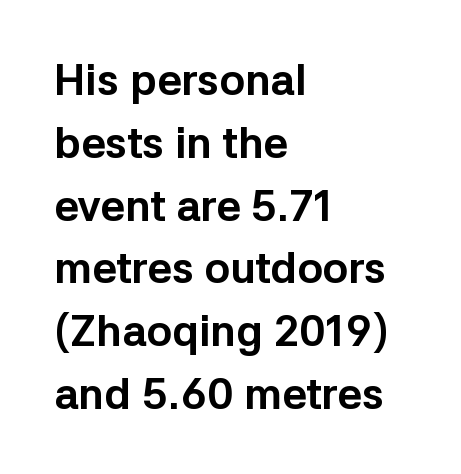
The image shows 43 px bold sans-serif type, upright; set left-aligned, normal line spacing (1.46x), normal letter spacing, not underlined; low stroke contrast and a medium x-height.
